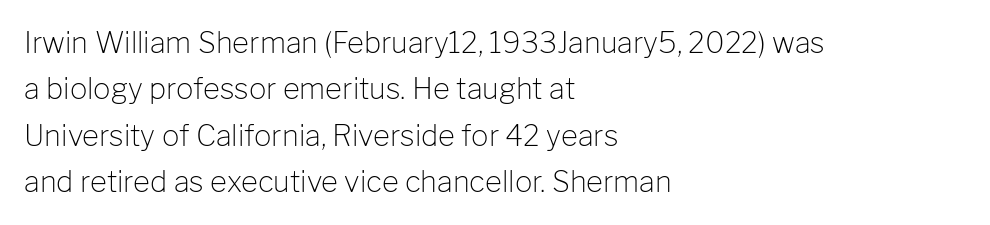
Q: Is the text bold? A: No.
Q: Is the text italic (slanted)? A: No, it is upright.
Q: Is the typeface a serif or a sans-serif typeface? A: Sans-serif.
Q: Is the text underlined? A: No.
Q: How is the paragraph aligned? A: Left-aligned.
Q: Is the spacing between letters normal or unusually wide? A: Normal.
Q: Is the spacing between lines tight, normal or loose? A: Normal.
Q: Width (condensed, normal, or wide)? A: Normal.
Q: Stroke contrast? A: Low.
Q: x-height? A: Medium.
Q: Monospaced? A: No.
